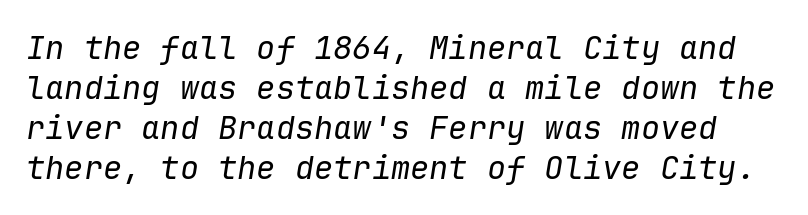
The image shows 32 px regular-weight type, italic (leaning right), monospaced; set normal line spacing (1.25x), normal letter spacing, not underlined; low stroke contrast and a medium x-height.
